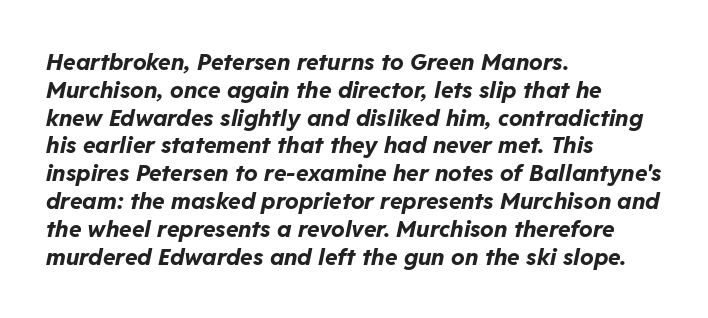
Q: Is the text bold? A: Yes.
Q: Is the text italic (slanted)? A: Yes, it leans right by about 11 degrees.
Q: Is the text underlined? A: No.
Q: How is the paragraph aligned? A: Left-aligned.
Q: Is the spacing between letters normal or unusually wide? A: Normal.
